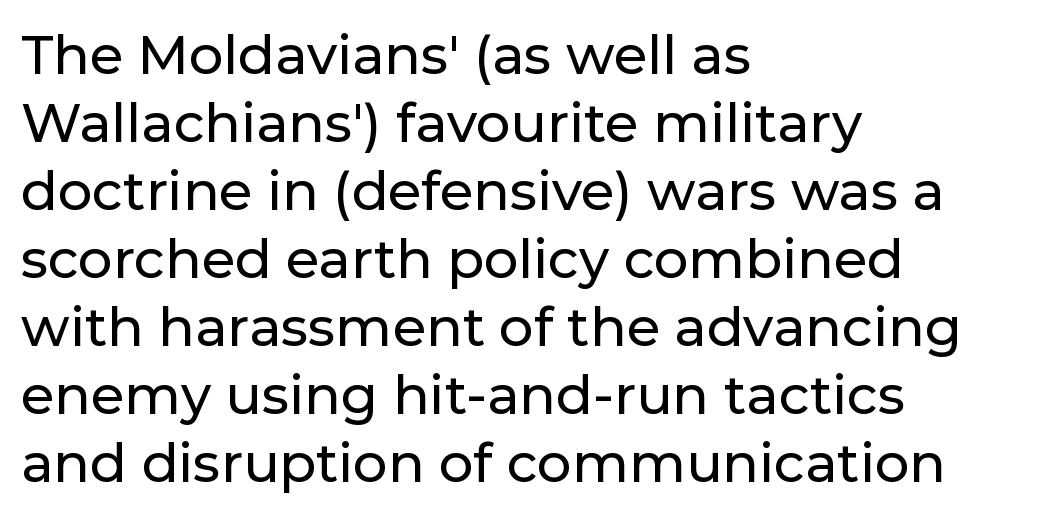
{"serif": "no", "italic": "no", "width": "normal", "stroke_contrast": "low", "x_height": "medium", "monospaced": "no", "underline": "no", "align": "left", "line_spacing": "normal", "line_spacing_ratio": 1.26, "letter_spacing": "normal", "letter_spacing_em": 0.0, "glyph_px": 54}
